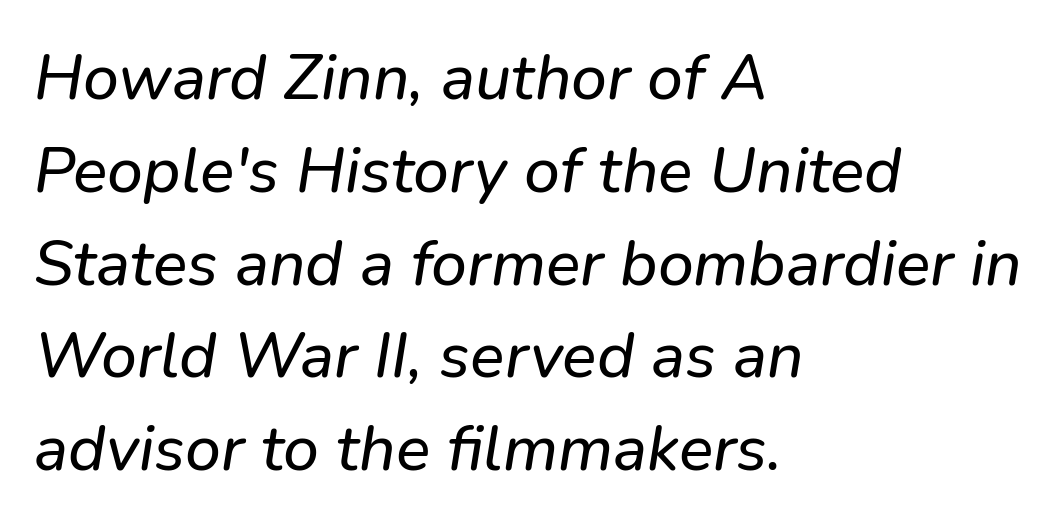
Layout note: lines flush left. This sample has the flowing, uneven cadence of proportional lettering. The letters sit at their default tracking, neither squeezed nor spread. The rows are spaced the way most documents space them.
